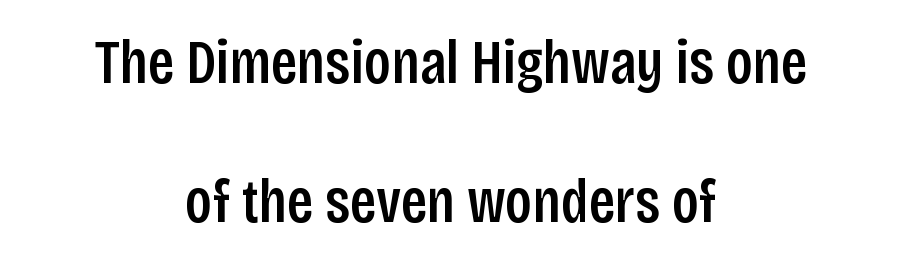
Leading: increased. Proportional: the letters do not fall into vertical columns. Default kerning and tracking; the words read as compact shapes. Visually the block forms a symmetrical silhouette, jagged on both flanks.
